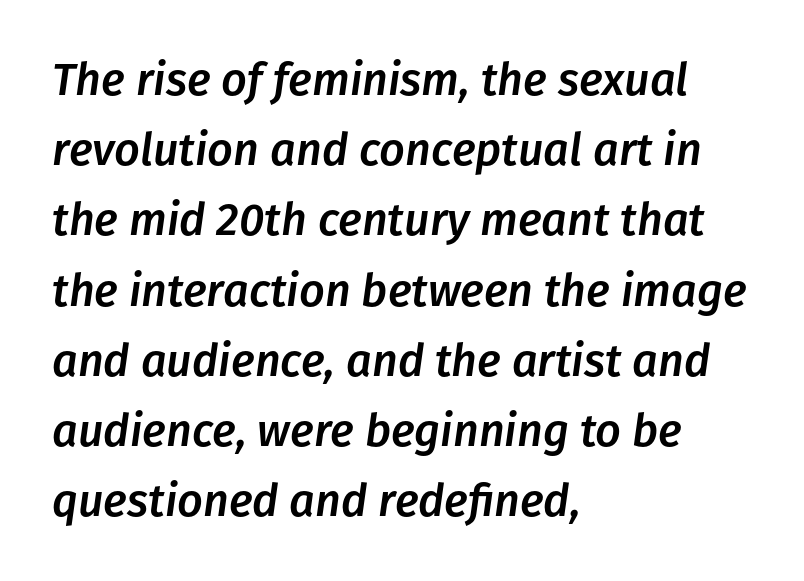
Q: Is the text italic (slanted)? A: Yes, it leans right by about 8 degrees.
Q: Is the text underlined? A: No.
Q: How is the paragraph aligned? A: Left-aligned.
Q: Is the spacing between letters normal or unusually wide? A: Normal.
Q: Is the spacing between lines tight, normal or loose? A: Normal.
Q: Width (condensed, normal, or wide)? A: Normal.
Q: Stroke contrast? A: Low.
Q: x-height? A: Medium.
Q: Monospaced? A: No.
